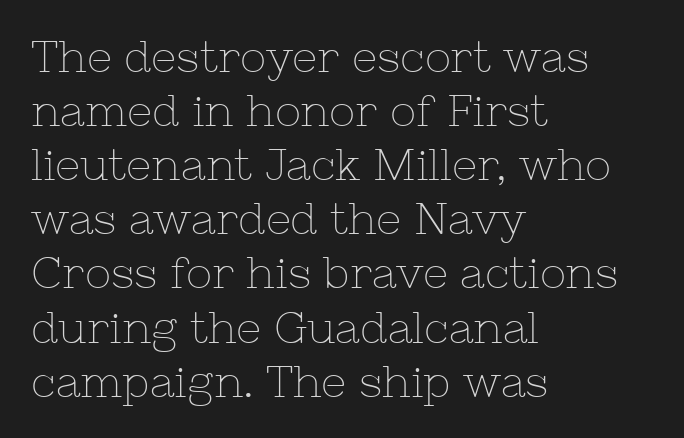
The image shows 44 px thin serif type, upright; set left-aligned, line spacing 1.23x, normal letter spacing, not underlined; low stroke contrast and a medium x-height.
